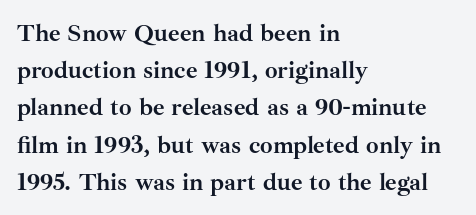
Italic: no, the glyphs are upright roman. Weight: bold. A typesetter would call this zero additional tracking. Does the copy run flush right? No — it runs flush left. In terms of leading, this rendering sits right in the middle. Quick note: underline off.
